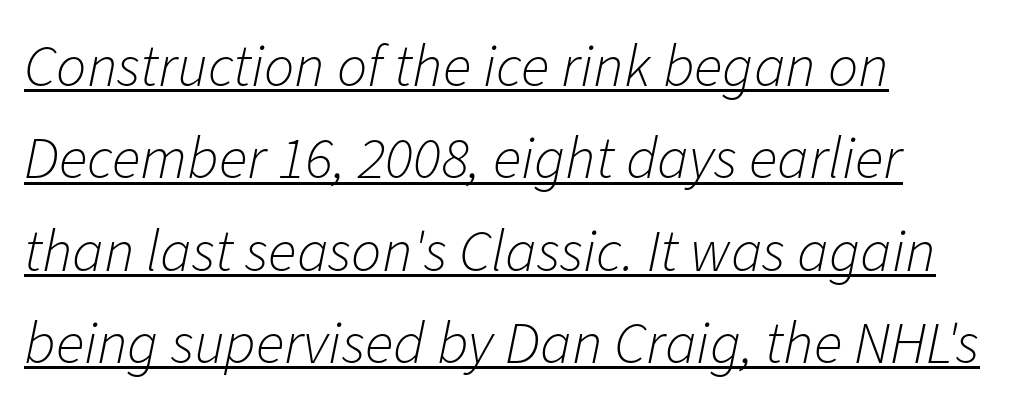
Q: Is the text bold? A: No.
Q: Is the text italic (slanted)? A: Yes, it leans right by about 11 degrees.
Q: Is the text underlined? A: Yes.
Q: How is the paragraph aligned? A: Left-aligned.
Q: Is the spacing between letters normal or unusually wide? A: Normal.
Q: Is the spacing between lines tight, normal or loose? A: Normal.
Q: Width (condensed, normal, or wide)? A: Normal.
Q: Stroke contrast? A: Low.
Q: x-height? A: Medium.
Q: Monospaced? A: No.
